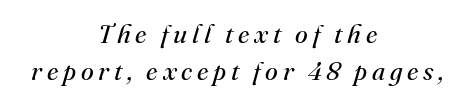
Q: Is the text bold? A: No.
Q: Is the text italic (slanted)? A: Yes, it leans right by about 16 degrees.
Q: Is the text underlined? A: No.
Q: How is the paragraph aligned? A: Centered.
Q: Is the spacing between lines tight, normal or loose? A: Normal.
